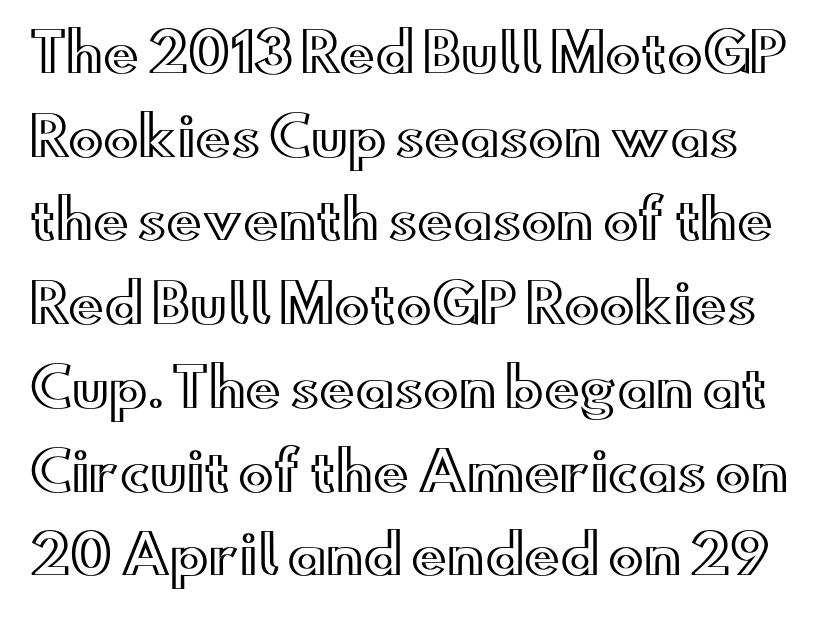
The image shows 53 px wide type, upright; set normal line spacing (1.58x), normal letter spacing, not underlined; a small x-height.
